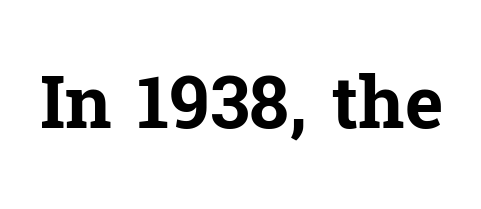
The image shows 73 px bold serif type, upright; set normal letter spacing, not underlined; low stroke contrast and a medium x-height.
